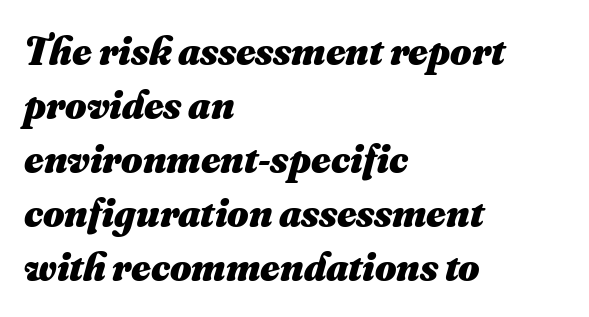
{"bold": "yes", "weight": "heavy", "width": "normal", "stroke_contrast": "medium", "x_height": "small", "monospaced": "no", "underline": "no", "align": "left", "line_spacing": "normal", "line_spacing_ratio": 1.32, "letter_spacing": "normal", "letter_spacing_em": 0.0, "glyph_px": 41}
